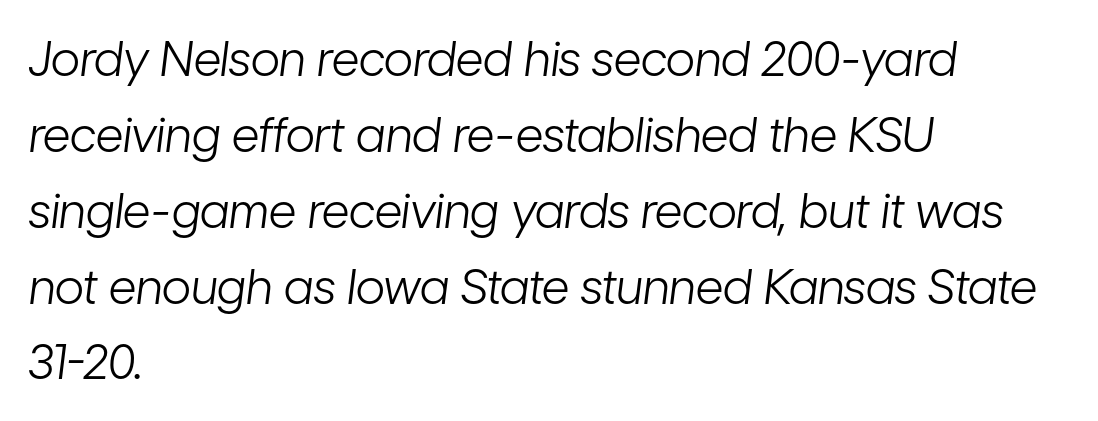
Q: Is the text bold? A: No.
Q: Is the text italic (slanted)? A: Yes, it leans right by about 7 degrees.
Q: Is the text underlined? A: No.
Q: How is the paragraph aligned? A: Left-aligned.
Q: Is the spacing between letters normal or unusually wide? A: Normal.
Q: Is the spacing between lines tight, normal or loose? A: Normal.
Q: Width (condensed, normal, or wide)? A: Condensed.
Q: Stroke contrast? A: Low.
Q: x-height? A: Medium.
Q: Monospaced? A: No.
